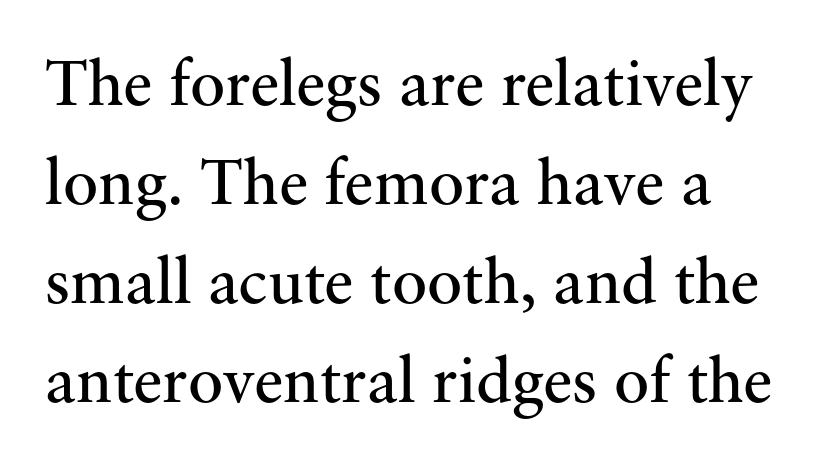
The image shows 66 px regular-weight serif type, upright; set normal line spacing (1.5x), normal letter spacing, not underlined; medium stroke contrast and a small x-height.
